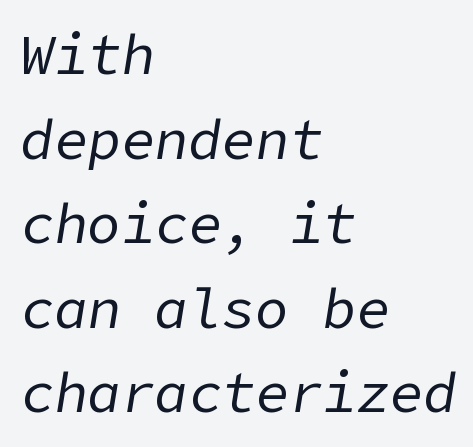
{"italic": "yes", "lean": "right", "slant_degrees": 9, "bold": "no", "weight": "regular", "width": "normal", "stroke_contrast": "low", "x_height": "medium", "underline": "no", "align": "left", "line_spacing": "normal", "line_spacing_ratio": 1.51, "letter_spacing": "normal", "letter_spacing_em": 0.0, "glyph_px": 56}
